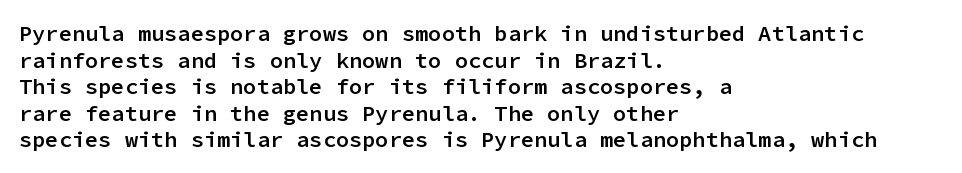
No word sits above an underline. The setting favours the left margin, as ordinary paragraphs usually do. This is the in-between weight designers call semibold or demi. This is the regular roman posture of the typeface. Observe the ordinary spacing: letters are neighbours, not strangers.
